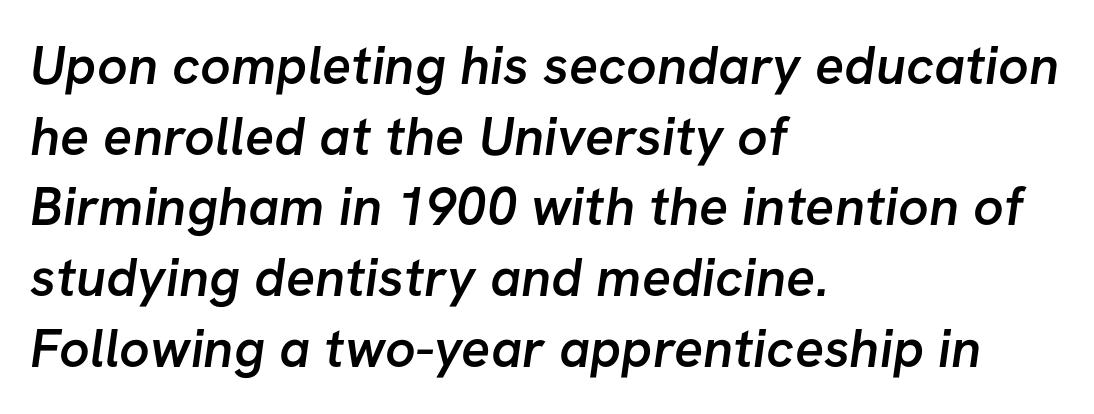
Q: Is the text bold? A: Semi-bold.
Q: Is the typeface a serif or a sans-serif typeface? A: Sans-serif.
Q: Is the text underlined? A: No.
Q: How is the paragraph aligned? A: Left-aligned.
Q: Is the spacing between letters normal or unusually wide? A: Normal.
Q: Is the spacing between lines tight, normal or loose? A: Normal.
Q: Width (condensed, normal, or wide)? A: Normal.
Q: Stroke contrast? A: Low.
Q: x-height? A: Medium.
Q: Monospaced? A: No.
